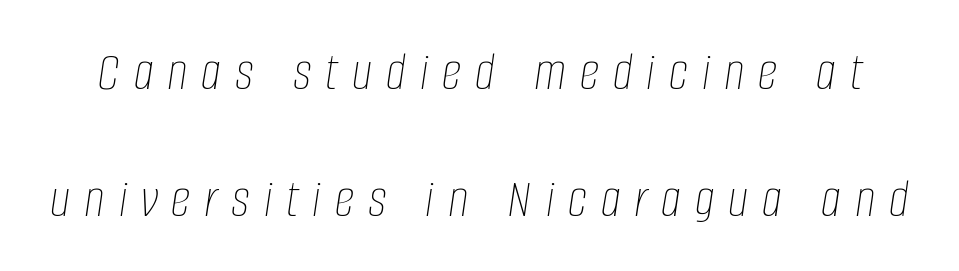
{"italic": "yes", "lean": "right", "slant_degrees": 8, "bold": "no", "weight": "thin", "width": "condensed", "stroke_contrast": "low", "x_height": "large", "monospaced": "no", "underline": "no", "line_spacing": "loose", "line_spacing_ratio": 2.26, "letter_spacing": "wide", "letter_spacing_em": 0.25, "glyph_px": 56}
